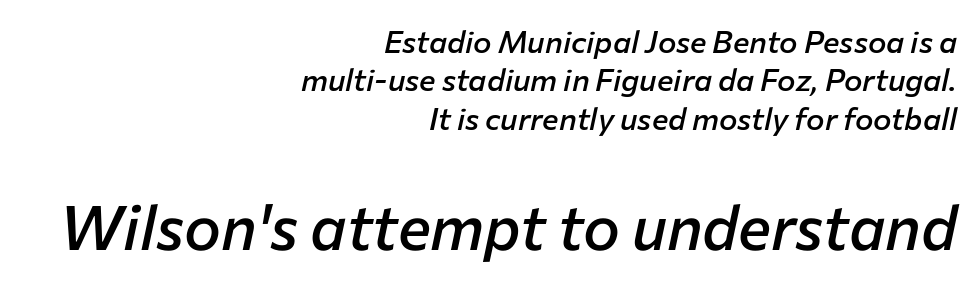
The image shows 62 px semibold type, italic (leaning right); set right-aligned, line spacing 1.24x, normal letter spacing, not underlined; the second (bottom) block is 2.0x larger; low stroke contrast and a medium x-height.
